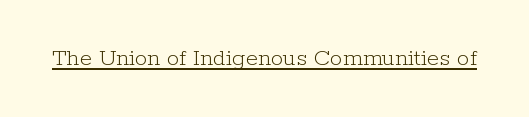
{"italic": "no", "bold": "no", "underline": "yes", "letter_spacing": "normal", "letter_spacing_em": 0.0, "glyph_px": 25}
